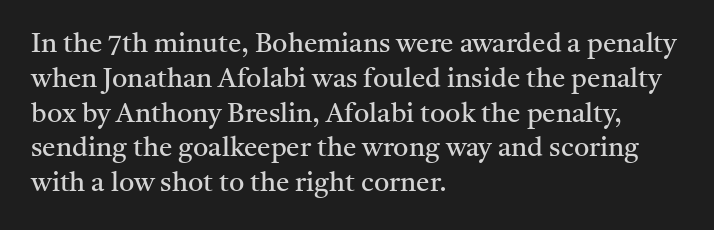
Q: Is the text bold? A: No.
Q: Is the text italic (slanted)? A: No, it is upright.
Q: Is the text underlined? A: No.
Q: How is the paragraph aligned? A: Left-aligned.
Q: Is the spacing between letters normal or unusually wide? A: Normal.
Q: Is the spacing between lines tight, normal or loose? A: Normal.
